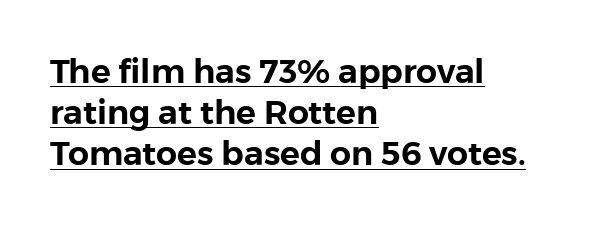
The image shows 33 px sans-serif type, upright; set left-aligned, normal line spacing (1.25x), normal letter spacing, underlined; low stroke contrast and a medium x-height.
